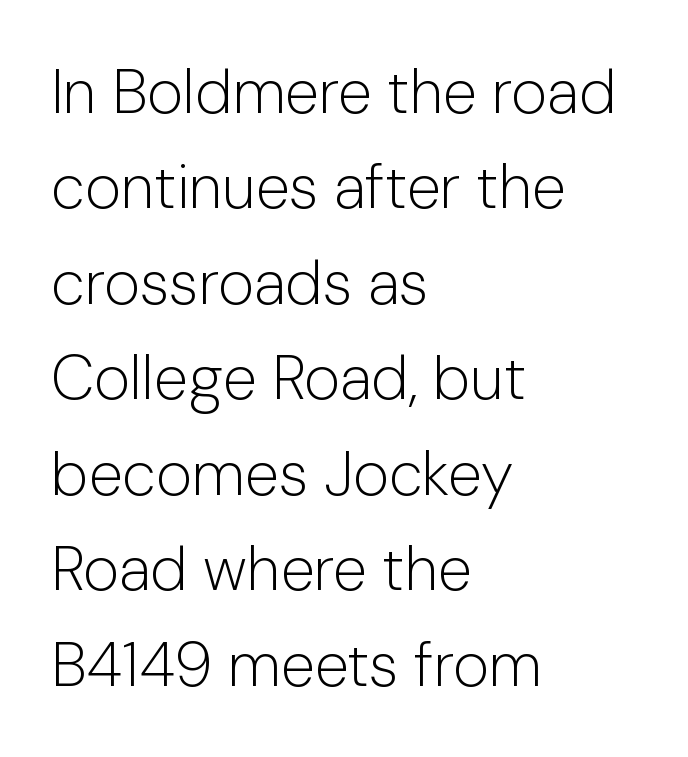
{"serif": "no", "italic": "no", "bold": "no", "weight": "light", "width": "normal", "stroke_contrast": "low", "x_height": "medium", "monospaced": "no", "underline": "no", "align": "left", "line_spacing": "normal", "line_spacing_ratio": 1.54, "letter_spacing": "normal", "letter_spacing_em": 0.0, "glyph_px": 62}
